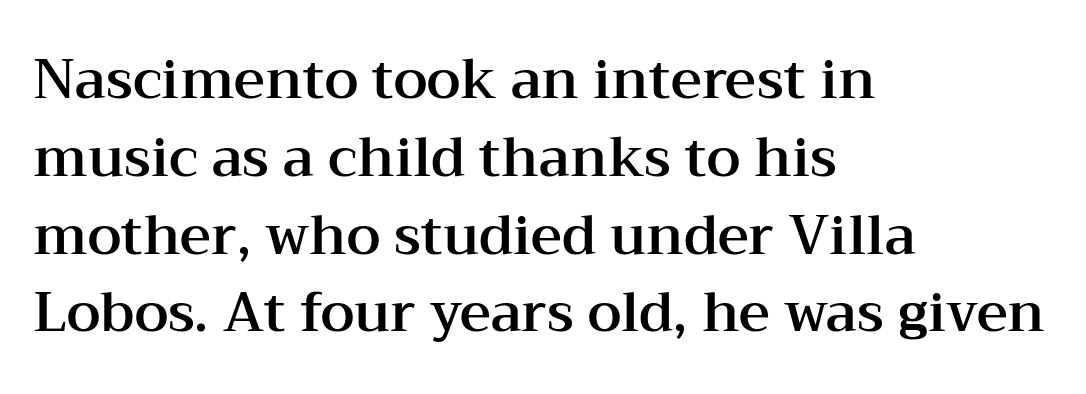
A student would call this left alignment; a typographer would say flush left, rag right. Only glyphs here, with clear space below each row. Note: serifs present on the glyphs. Ascenders rise straight up at ninety degrees.
